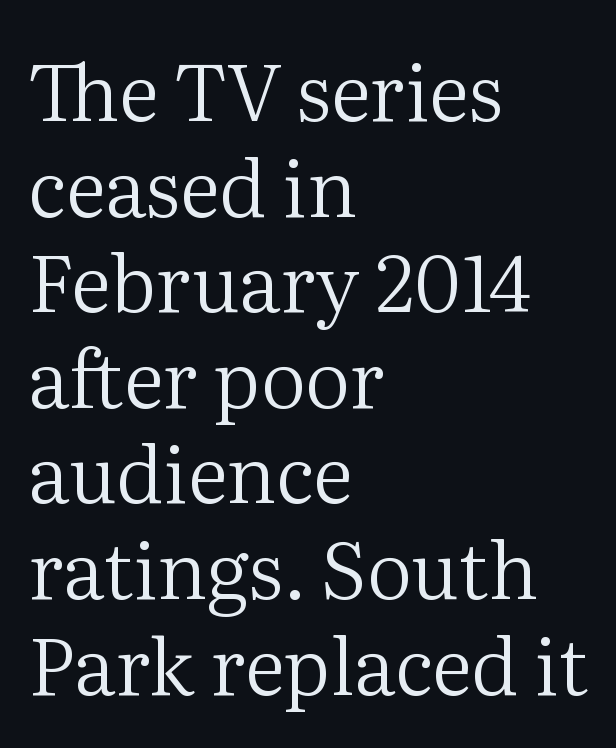
The image shows 79 px regular-weight serif type, upright; set left-aligned, line spacing 1.21x, normal letter spacing, not underlined; medium stroke contrast and a medium x-height.
